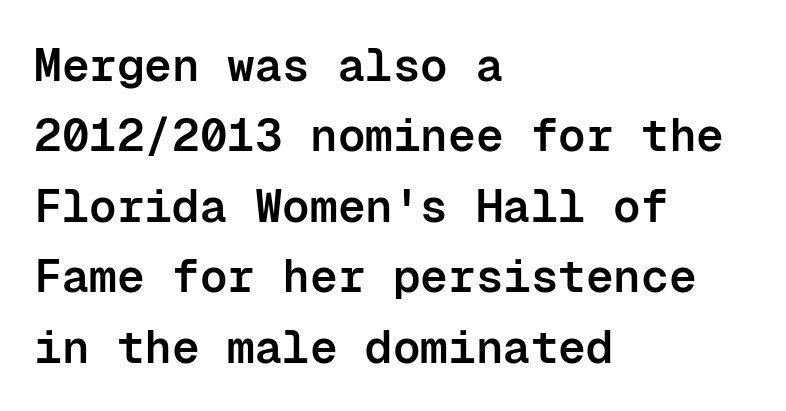
Q: Is the text bold? A: Semi-bold.
Q: Is the text italic (slanted)? A: No, it is upright.
Q: Is the typeface a serif or a sans-serif typeface? A: Sans-serif.
Q: Is the text underlined? A: No.
Q: How is the paragraph aligned? A: Left-aligned.
Q: Is the spacing between letters normal or unusually wide? A: Normal.
Q: Is the spacing between lines tight, normal or loose? A: Normal.
Q: Width (condensed, normal, or wide)? A: Normal.
Q: Stroke contrast? A: Low.
Q: x-height? A: Medium.
Q: Monospaced? A: Yes.
